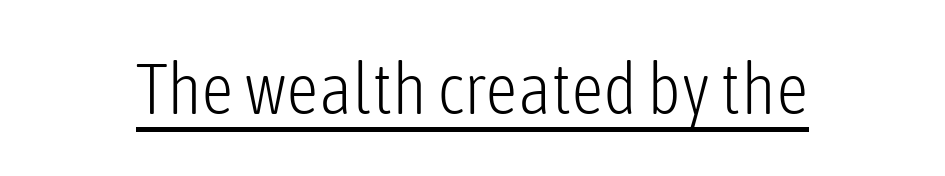
{"serif": "no", "italic": "no", "bold": "no", "weight": "light", "width": "condensed", "stroke_contrast": "low", "x_height": "medium", "monospaced": "no", "underline": "yes", "letter_spacing": "normal", "letter_spacing_em": 0.0, "glyph_px": 72}
